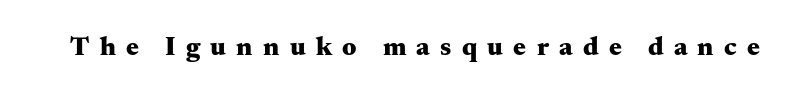
The image shows 27 px bold type, upright; set unusually wide letter spacing (+0.38 em), not underlined.
